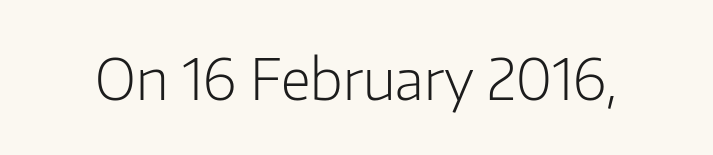
{"serif": "no", "italic": "no", "bold": "no", "weight": "light", "width": "normal", "stroke_contrast": "low", "x_height": "medium", "monospaced": "no", "underline": "no", "letter_spacing": "normal", "letter_spacing_em": 0.0, "glyph_px": 56}
